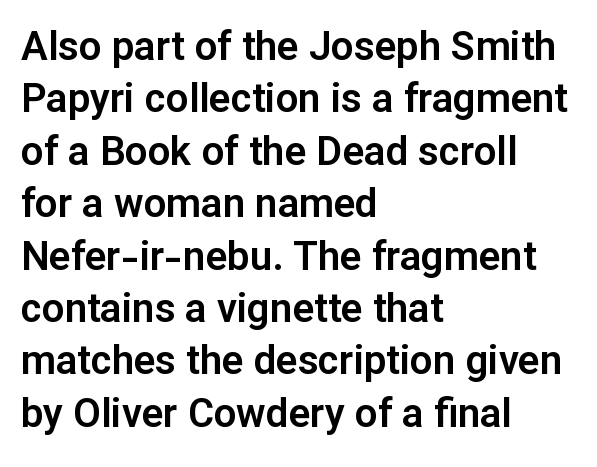
Q: Is the text italic (slanted)? A: No, it is upright.
Q: Is the typeface a serif or a sans-serif typeface? A: Sans-serif.
Q: Is the text underlined? A: No.
Q: How is the paragraph aligned? A: Left-aligned.
Q: Is the spacing between letters normal or unusually wide? A: Normal.
Q: Is the spacing between lines tight, normal or loose? A: Normal.
Q: Width (condensed, normal, or wide)? A: Normal.
Q: Stroke contrast? A: Low.
Q: x-height? A: Medium.
Q: Monospaced? A: No.
